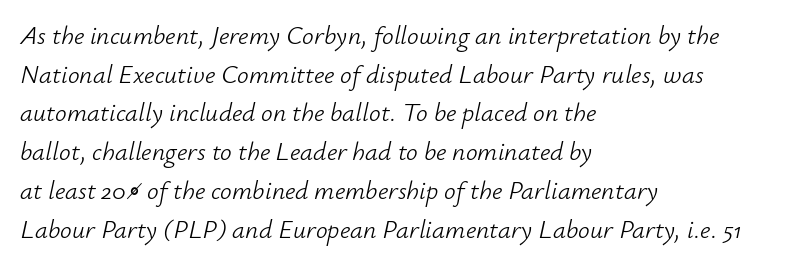
Whoever set this chose a conventional vertical rhythm. The passage is arranged the way most books set body copy — flush left. The letterforms sit shoulder to shoulder at normal distance. Slant detected: the letters are inclined. Honestly, there is no underline to notice here at all. The typesetting does not lean heavy: it is not bold.
